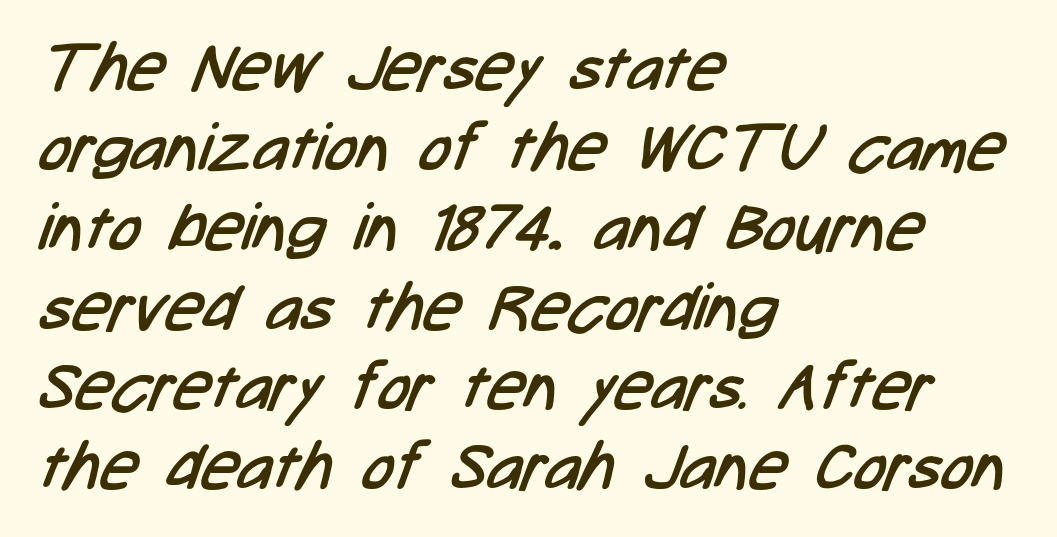
The image shows 66 px regular-weight, condensed sans-serif type; set left-aligned, line spacing 1.21x, normal letter spacing, not underlined; low stroke contrast and a medium x-height.
